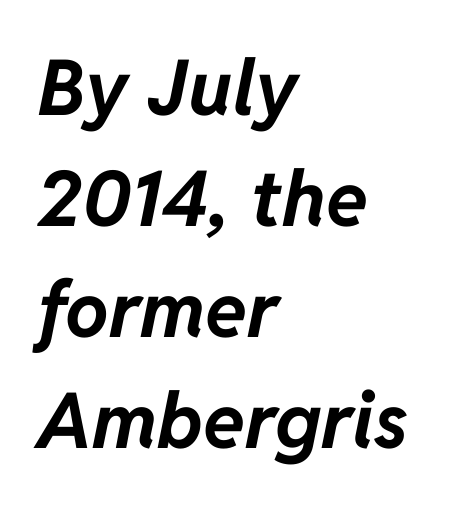
{"italic": "yes", "lean": "right", "slant_degrees": 11, "bold": "yes", "weight": "bold", "width": "normal", "stroke_contrast": "low", "x_height": "medium", "monospaced": "no", "underline": "no", "align": "left", "line_spacing": "normal", "line_spacing_ratio": 1.44, "letter_spacing": "normal", "letter_spacing_em": 0.0, "glyph_px": 77}
